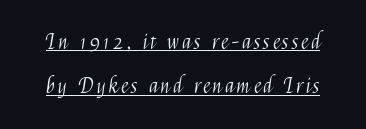
Q: Is the text bold? A: No.
Q: Is the text italic (slanted)? A: Yes.
Q: Is the text underlined? A: Yes.
Q: Is the spacing between lines tight, normal or loose? A: Loose.
